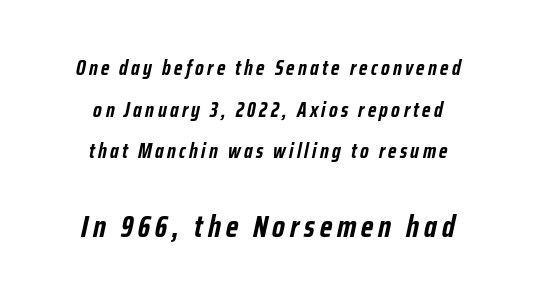
The image shows 31 px semibold, condensed type, italic (leaning right); set centered, loose line spacing (1.98x), not underlined; the second (bottom) block is 1.48x larger; low stroke contrast and a medium x-height.
